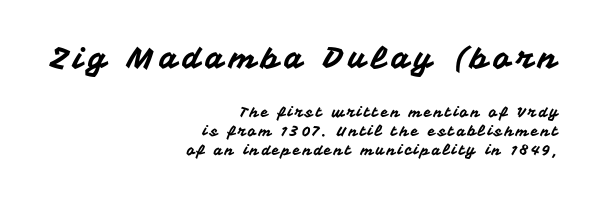
In this sample the first text group is rendered at the bigger scale. A sans-serif font was chosen for this passage. Decoration check: the copy has no underline. Horizontal bands of white between lines are of average thickness.
